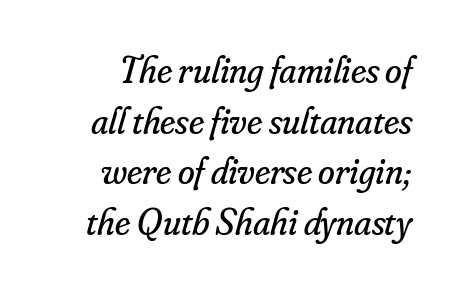
{"serif": "yes", "italic": "yes", "lean": "right", "slant_degrees": 16, "bold": "no", "weight": "regular", "width": "normal", "stroke_contrast": "low", "x_height": "small", "monospaced": "no", "underline": "no", "align": "right", "line_spacing": "normal", "line_spacing_ratio": 1.33, "letter_spacing": "normal", "letter_spacing_em": 0.0, "glyph_px": 38}
